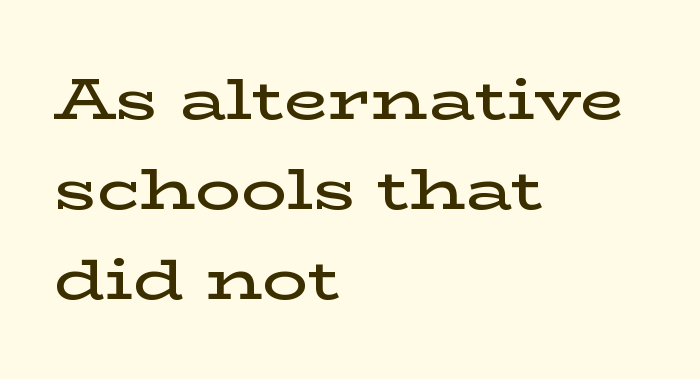
What kind of face is this? One with serifs. The tracking reads as untouched default to a designer's eye. The lettering stays uniformly vertical, giving the passage a roman look. Alignment: flush left.
